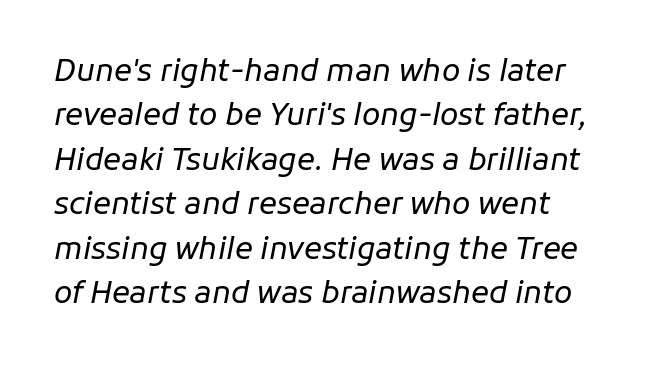
Do the characters align in a grid? No, the font is proportional. The passage shown stacks its lines at a standard gap. The strokes are not fattened; the text isn't bold. There's an unmistakable incline to the writing here. Bare-footed words on every line. No extra tracking has been applied to these lines.
